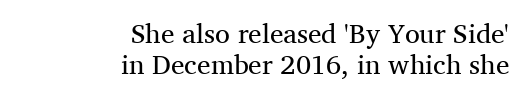
{"italic": "no", "bold": "no", "underline": "no", "align": "right", "line_spacing": "tight", "line_spacing_ratio": 1.15, "letter_spacing": "normal", "letter_spacing_em": 0.0, "glyph_px": 27}
